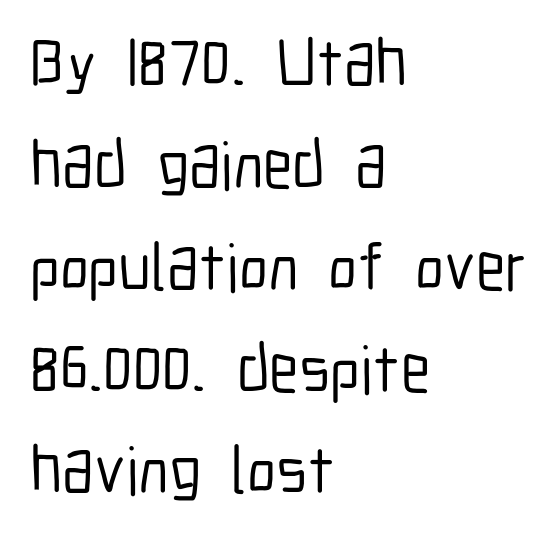
This rendering uses left alignment, leaving the right contour irregular. Upright lettering throughout. Think of a printed novel: that variable character pitch is what you see here. Unlike a traditional serif, this face leaves its strokes unadorned. Characters follow at the spacing the type designer built in.
